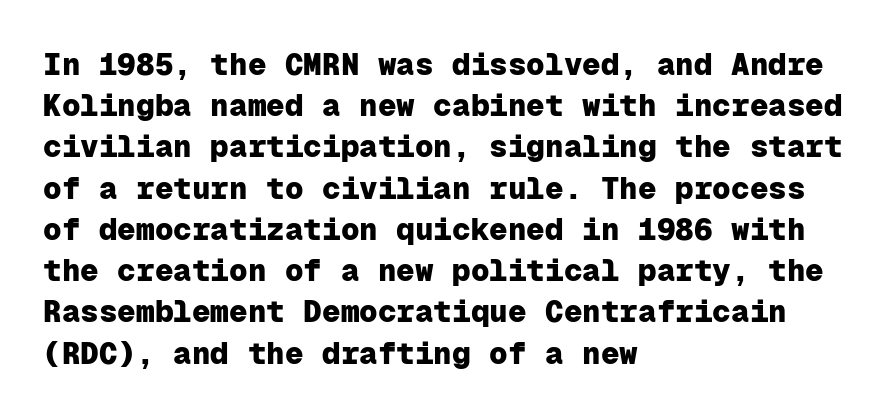
The image shows 31 px heavy sans-serif type, upright, monospaced; set left-aligned, normal line spacing (1.33x), normal letter spacing, not underlined; low stroke contrast and a medium x-height.
